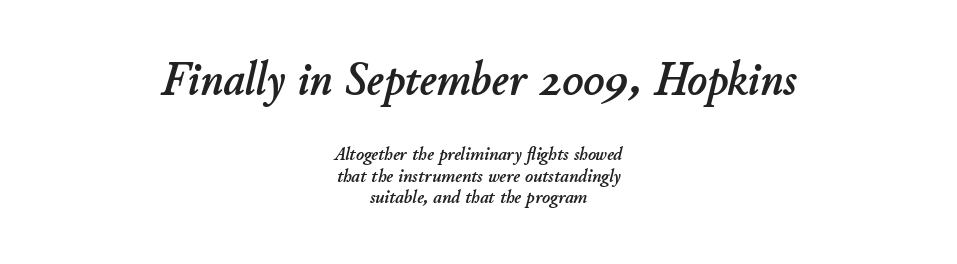
{"italic": "yes", "lean": "right", "slant_degrees": 11, "width": "normal", "stroke_contrast": "low", "x_height": "small", "monospaced": "no", "underline": "no", "align": "center", "line_spacing": "tight", "line_spacing_ratio": 1.12, "letter_spacing": "normal", "letter_spacing_em": 0.0, "larger_block": "first", "size_ratio": 2.47, "glyph_px": 47}
